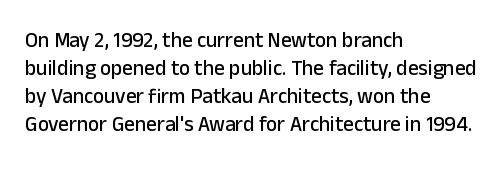
Teacher's note: observe the even left margin — that is flush-left alignment. No italicization has been applied; the sample stays upright. Clear beneath every line of the passage. Honestly, the letter spacing is just normal — you wouldn't notice it. A typesetter would call this leading conventional body-copy spacing.
